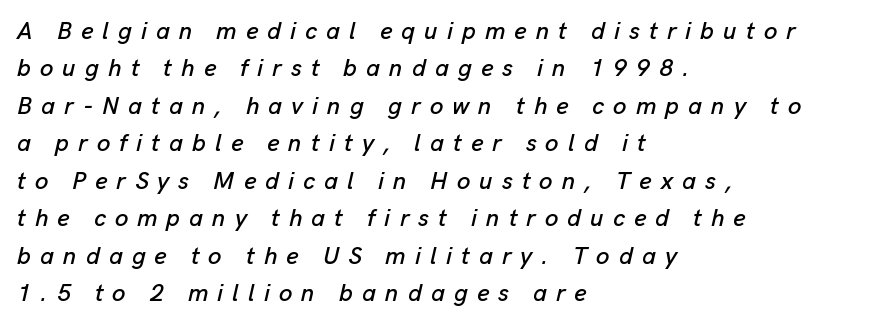
{"italic": "yes", "lean": "right", "slant_degrees": 13, "underline": "no", "align": "left", "line_spacing": "normal", "line_spacing_ratio": 1.56, "letter_spacing": "wide", "letter_spacing_em": 0.38, "glyph_px": 24}
